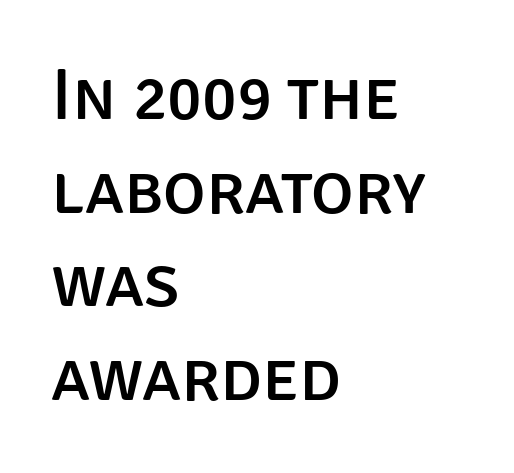
Q: Is the text italic (slanted)? A: No, it is upright.
Q: Is the typeface a serif or a sans-serif typeface? A: Sans-serif.
Q: Is the text underlined? A: No.
Q: How is the paragraph aligned? A: Left-aligned.
Q: Is the spacing between letters normal or unusually wide? A: Normal.
Q: Is the spacing between lines tight, normal or loose? A: Normal.
Q: Width (condensed, normal, or wide)? A: Normal.
Q: Stroke contrast? A: Low.
Q: x-height? A: Large.
Q: Monospaced? A: No.
